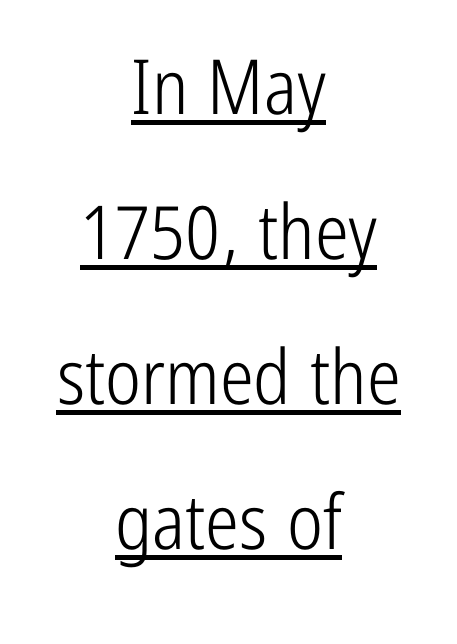
Q: Is the text bold? A: No.
Q: Is the text italic (slanted)? A: No, it is upright.
Q: Is the typeface a serif or a sans-serif typeface? A: Sans-serif.
Q: Is the text underlined? A: Yes.
Q: How is the paragraph aligned? A: Centered.
Q: Is the spacing between letters normal or unusually wide? A: Normal.
Q: Is the spacing between lines tight, normal or loose? A: Loose.
Q: Width (condensed, normal, or wide)? A: Condensed.
Q: Stroke contrast? A: Low.
Q: x-height? A: Medium.
Q: Monospaced? A: No.
